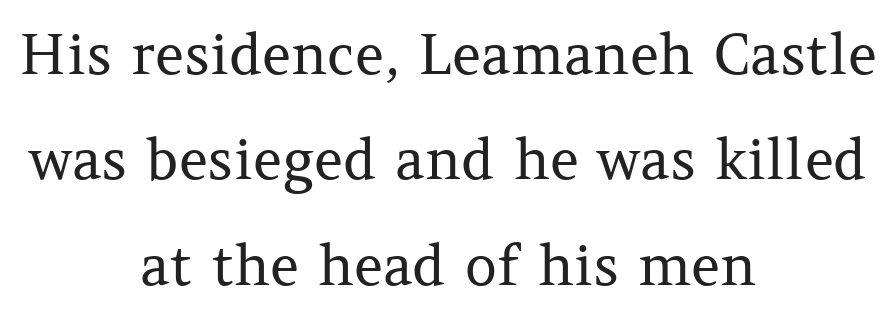
{"serif": "yes", "italic": "no", "bold": "no", "weight": "regular", "width": "normal", "stroke_contrast": "medium", "x_height": "medium", "monospaced": "no", "underline": "no", "align": "center", "line_spacing_ratio": 1.88, "letter_spacing": "normal", "letter_spacing_em": 0.0, "glyph_px": 56}
